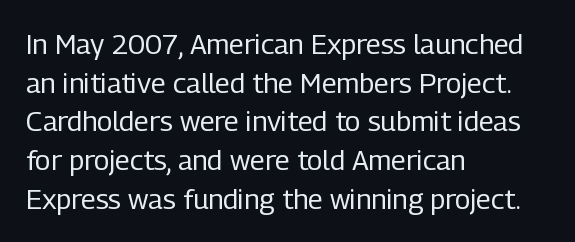
The image shows 28 px regular-weight, condensed sans-serif type, upright; set left-aligned, normal line spacing (1.38x), normal letter spacing, not underlined; low stroke contrast and a medium x-height.
